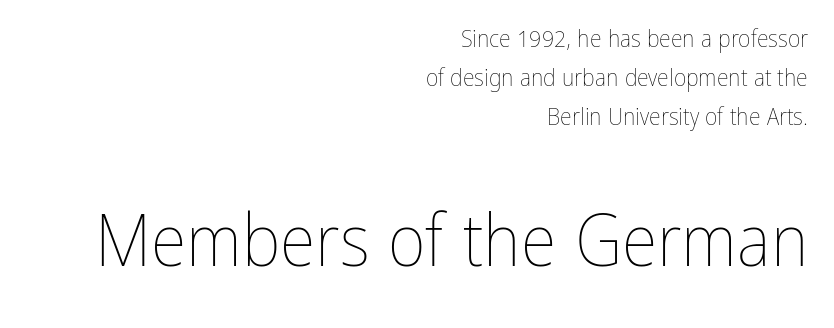
Q: Is the text bold? A: No.
Q: Is the text italic (slanted)? A: No, it is upright.
Q: Is the text underlined? A: No.
Q: How is the paragraph aligned? A: Right-aligned.
Q: Is the spacing between letters normal or unusually wide? A: Normal.
Q: Is the spacing between lines tight, normal or loose? A: Normal.
Q: Which block of text is set in a larger size, the first (top) or the second (bottom)? A: The second (bottom) one.
Q: Width (condensed, normal, or wide)? A: Condensed.
Q: Stroke contrast? A: Low.
Q: x-height? A: Medium.
Q: Monospaced? A: No.
